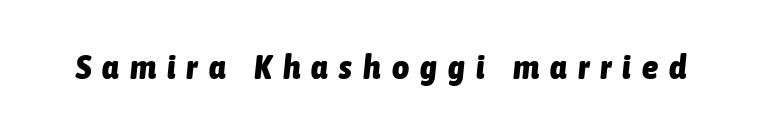
The image shows 33 px heavy, condensed type, italic (leaning right); set unusually wide letter spacing (+0.34 em), not underlined; low stroke contrast and a medium x-height.
